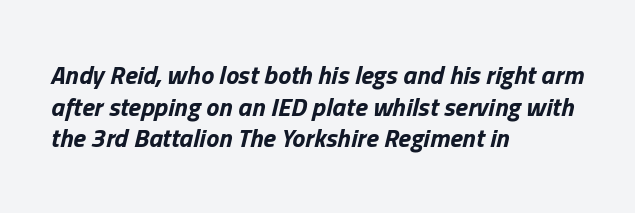
The image shows 26 px bold type, italic (leaning right); set left-aligned, line spacing 1.22x, normal letter spacing, not underlined.
